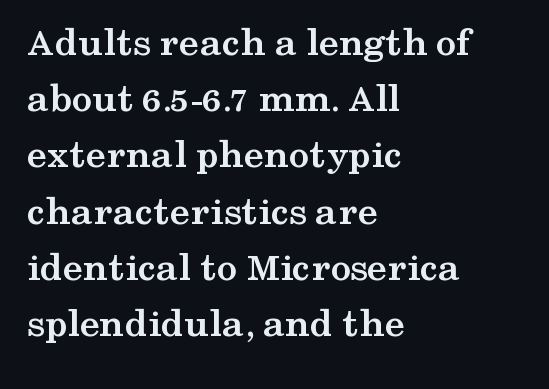
The image shows 41 px semibold, wide serif type, upright; set left-aligned, normal line spacing (1.37x), normal letter spacing, not underlined; medium stroke contrast and a medium x-height.
